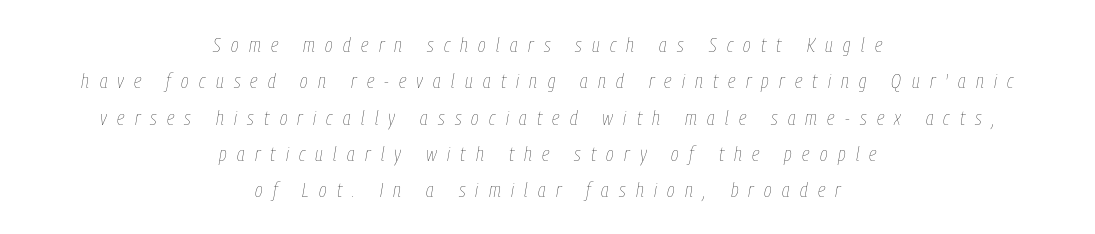
Q: Is the text bold? A: No.
Q: Is the text italic (slanted)? A: Yes, it leans right by about 9 degrees.
Q: Is the text underlined? A: No.
Q: How is the paragraph aligned? A: Centered.
Q: Is the spacing between letters normal or unusually wide? A: Unusually wide.
